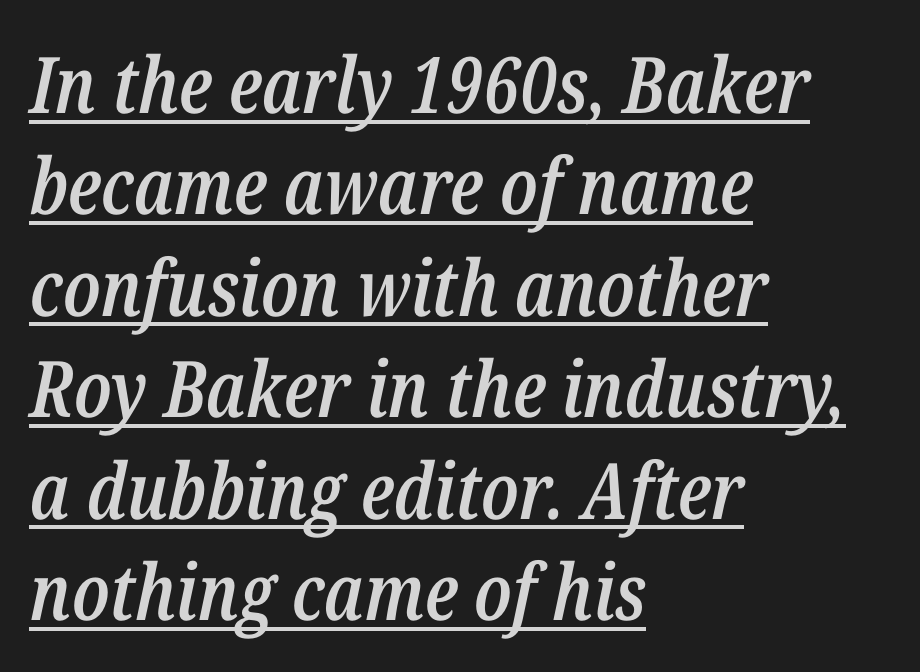
Is the type slanted? Yes — the strokes lean at a clear angle. The sample's only ornament is a line tracing under the words. Weight check: semibold — heavier than regular, not quite bold. A typesetter would call this proportional, since set widths differ per character. Visually the block forms a straight wall on the left and a jagged coastline on the right. The type is set solid horizontally, with unmodified tracking.
